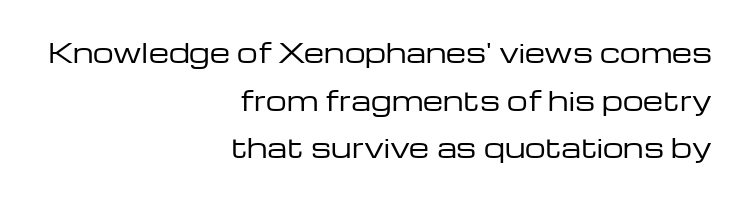
Q: Is the text bold? A: No.
Q: Is the text italic (slanted)? A: No, it is upright.
Q: Is the text underlined? A: No.
Q: How is the paragraph aligned? A: Right-aligned.
Q: Is the spacing between letters normal or unusually wide? A: Normal.
